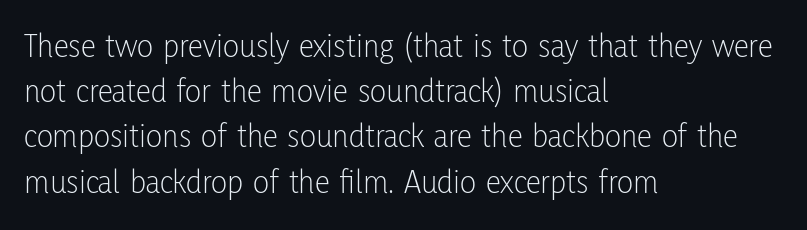
The image shows 34 px light, condensed sans-serif type, upright; set left-aligned, normal line spacing (1.33x), normal letter spacing, not underlined; low stroke contrast and a medium x-height.
